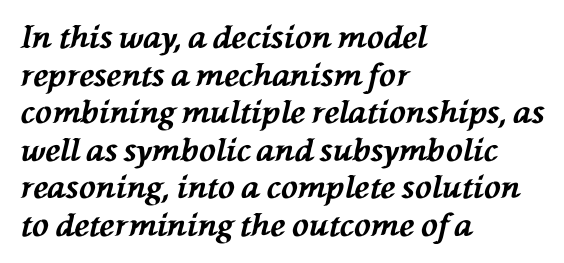
{"italic": "yes", "lean": "left", "slant_degrees": 76, "bold": "yes", "weight": "bold", "width": "normal", "stroke_contrast": "medium", "x_height": "medium", "monospaced": "no", "underline": "no", "align": "left", "line_spacing_ratio": 1.21, "letter_spacing": "normal", "letter_spacing_em": 0.0, "glyph_px": 31}
